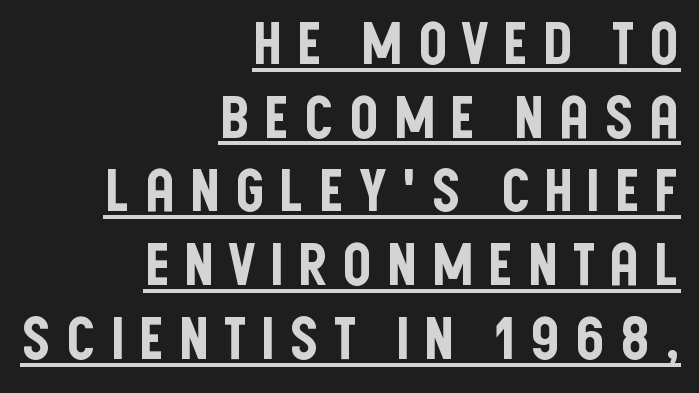
The image shows 59 px condensed sans-serif type, upright; set right-aligned, normal line spacing (1.25x), unusually wide letter spacing (+0.22 em), underlined; low stroke contrast and a large x-height.
